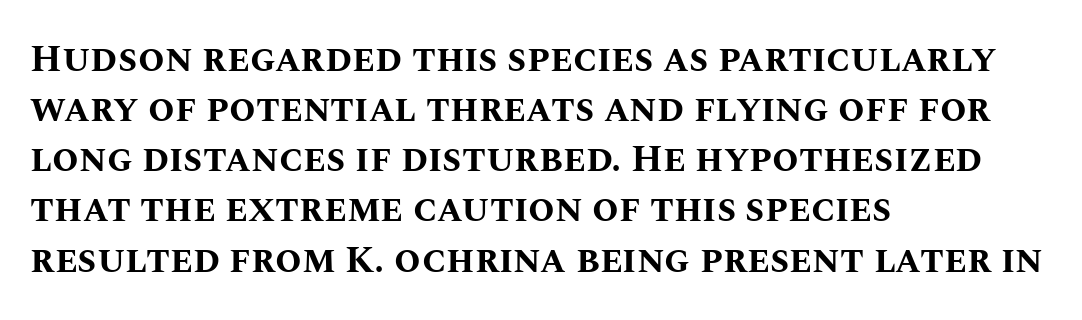
Q: Is the text bold? A: Yes.
Q: Is the text italic (slanted)? A: No, it is upright.
Q: Is the text underlined? A: No.
Q: How is the paragraph aligned? A: Left-aligned.
Q: Is the spacing between letters normal or unusually wide? A: Normal.
Q: Is the spacing between lines tight, normal or loose? A: Normal.
Q: Width (condensed, normal, or wide)? A: Normal.
Q: Stroke contrast? A: Medium.
Q: x-height? A: Large.
Q: Monospaced? A: No.
